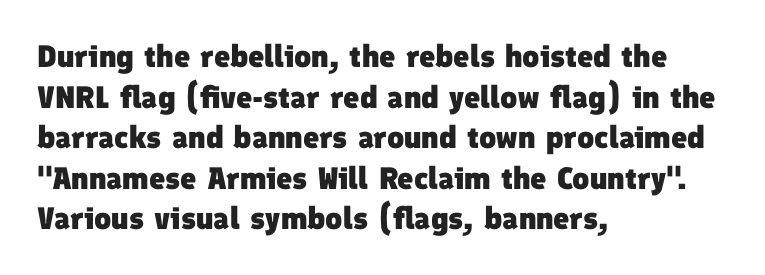
{"serif": "no", "bold": "yes", "weight": "heavy", "width": "normal", "stroke_contrast": "low", "x_height": "medium", "monospaced": "no", "underline": "no", "align": "left", "line_spacing": "normal", "line_spacing_ratio": 1.31, "letter_spacing": "normal", "letter_spacing_em": 0.0, "glyph_px": 31}
